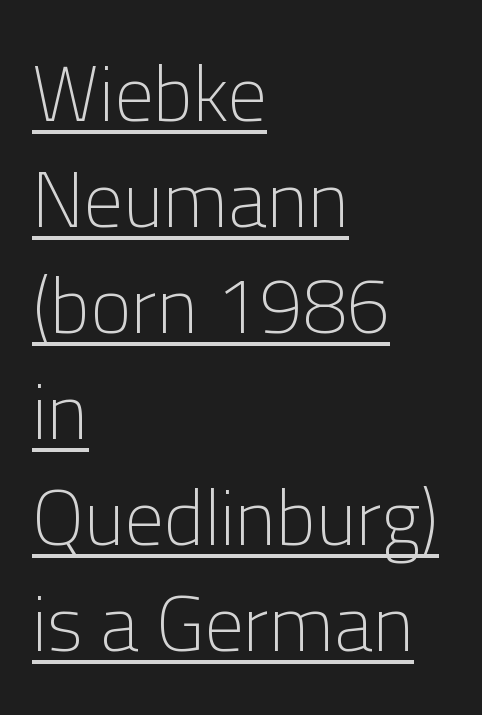
Q: Is the text bold? A: No.
Q: Is the text italic (slanted)? A: No, it is upright.
Q: Is the typeface a serif or a sans-serif typeface? A: Sans-serif.
Q: Is the text underlined? A: Yes.
Q: How is the paragraph aligned? A: Left-aligned.
Q: Is the spacing between letters normal or unusually wide? A: Normal.
Q: Is the spacing between lines tight, normal or loose? A: Normal.
Q: Width (condensed, normal, or wide)? A: Normal.
Q: Stroke contrast? A: Low.
Q: x-height? A: Medium.
Q: Monospaced? A: No.
